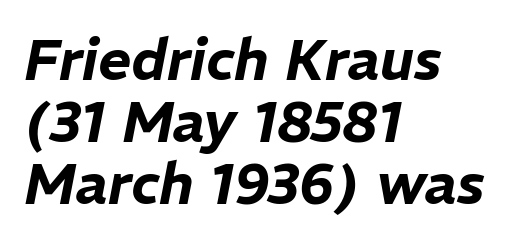
Q: Is the text italic (slanted)? A: Yes, it leans right by about 11 degrees.
Q: Is the text underlined? A: No.
Q: How is the paragraph aligned? A: Left-aligned.
Q: Is the spacing between letters normal or unusually wide? A: Normal.
Q: Is the spacing between lines tight, normal or loose? A: Tight.
Q: Width (condensed, normal, or wide)? A: Normal.
Q: Stroke contrast? A: Low.
Q: x-height? A: Medium.
Q: Monospaced? A: No.
